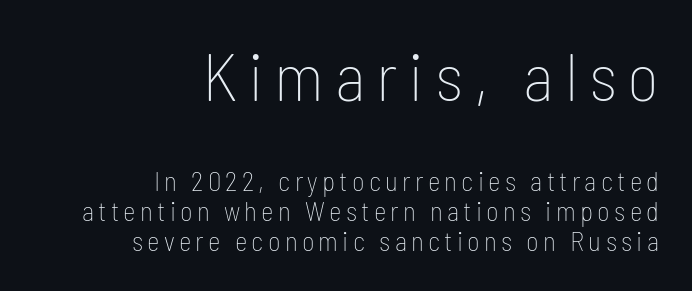
{"serif": "no", "italic": "no", "bold": "no", "weight": "thin", "width": "condensed", "stroke_contrast": "low", "x_height": "medium", "monospaced": "no", "underline": "no", "align": "right", "line_spacing": "tight", "line_spacing_ratio": 1.12, "larger_block": "first", "size_ratio": 2.52, "glyph_px": 68}
